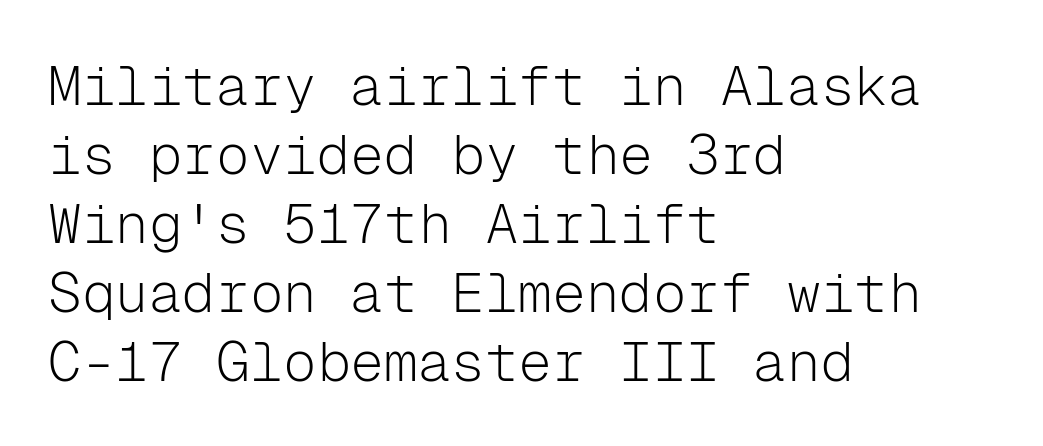
Unlike italic type, these characters show no tilt at all. Left-aligned paragraph, ragged on the right. The text was rendered using a sans face with plain stroke endings. Ink coverage per letter is moderate at most. Underlining? Definitely not there. The letters march in equal steps, a hallmark of fixed-pitch type.
